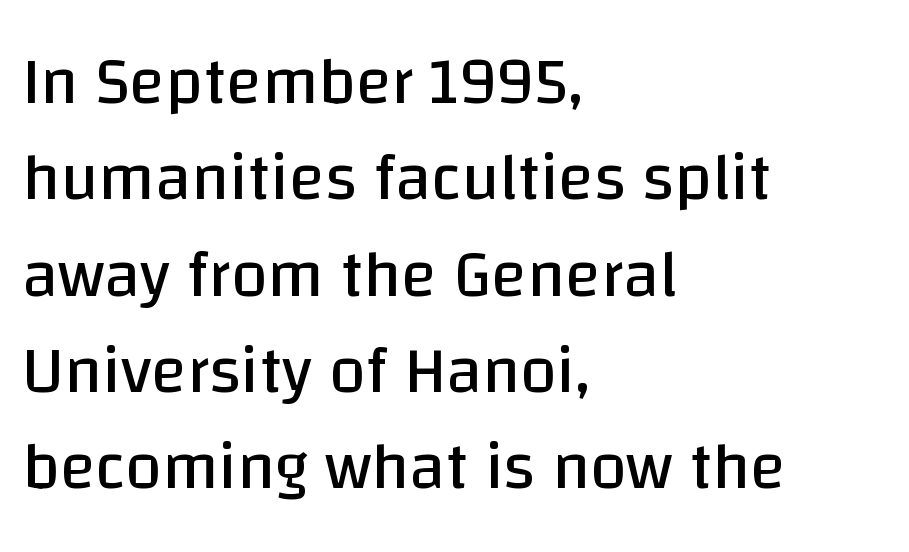
Q: Is the text bold? A: No.
Q: Is the text italic (slanted)? A: No, it is upright.
Q: Is the typeface a serif or a sans-serif typeface? A: Sans-serif.
Q: Is the text underlined? A: No.
Q: How is the paragraph aligned? A: Left-aligned.
Q: Is the spacing between letters normal or unusually wide? A: Normal.
Q: Is the spacing between lines tight, normal or loose? A: Normal.
Q: Width (condensed, normal, or wide)? A: Normal.
Q: Stroke contrast? A: Low.
Q: x-height? A: Large.
Q: Monospaced? A: No.
